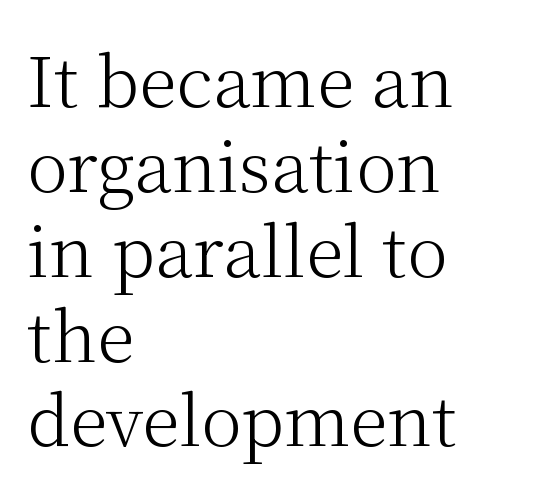
One-word summary of the alignment: left. No letter is thick-stroked: the sample isn't bold. These lines keep a tight, regular rhythm from letter to letter. This is roman type, the default non-slanted kind.
